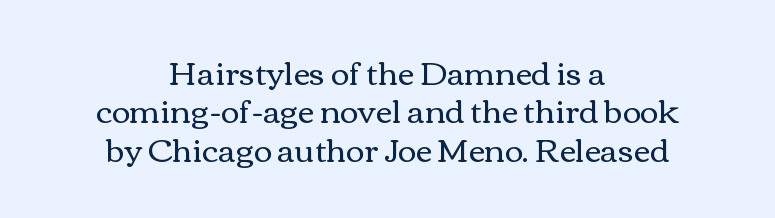
Beneath every word, the page is bare. No italicization has been applied; the sample stays upright. Heaviness? Minimal to ordinary, like unemphasized prose. This sample has the flowing, uneven cadence of proportional lettering.
